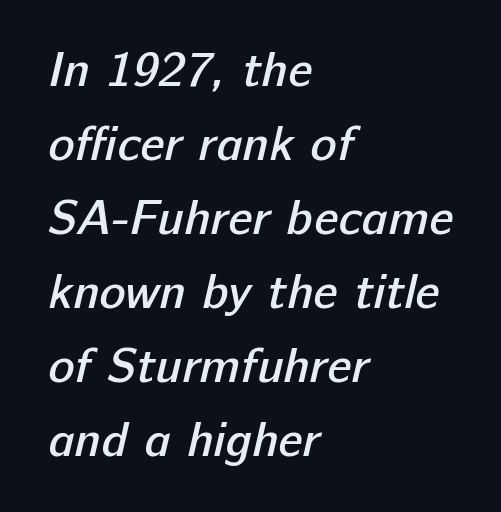
{"serif": "no", "bold": "semi", "weight": "semibold", "width": "normal", "stroke_contrast": "low", "x_height": "medium", "monospaced": "no", "underline": "no", "align": "left", "line_spacing": "normal", "line_spacing_ratio": 1.51, "letter_spacing": "normal", "letter_spacing_em": 0.0, "glyph_px": 49}
